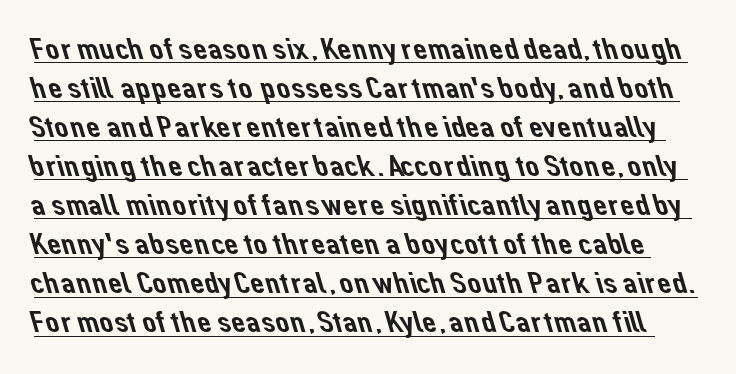
{"serif": "no", "width": "normal", "stroke_contrast": "low", "x_height": "medium", "monospaced": "no", "underline": "yes", "line_spacing": "normal", "line_spacing_ratio": 1.26, "letter_spacing": "normal", "letter_spacing_em": 0.0, "glyph_px": 31}
